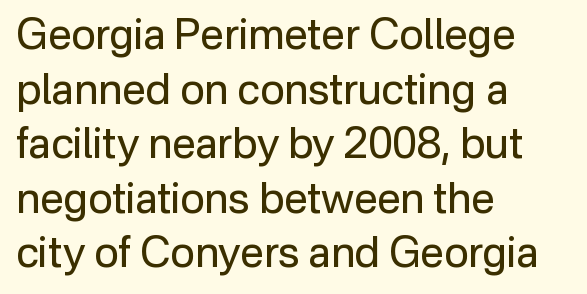
{"serif": "no", "italic": "no", "bold": "no", "weight": "regular", "width": "normal", "stroke_contrast": "low", "x_height": "medium", "monospaced": "no", "underline": "no", "align": "left", "line_spacing": "normal", "line_spacing_ratio": 1.3, "letter_spacing": "normal", "letter_spacing_em": 0.0, "glyph_px": 42}
